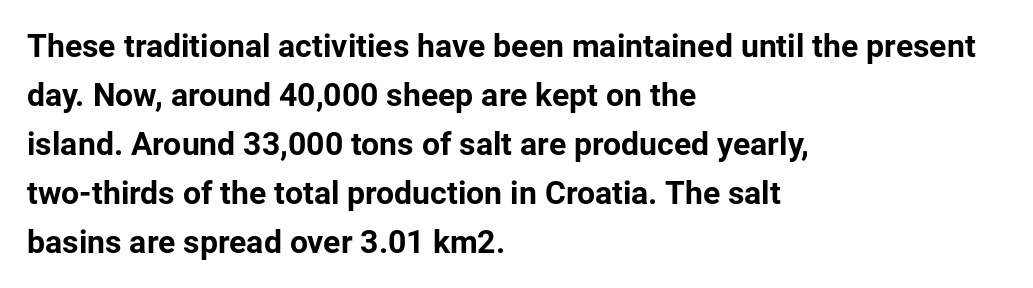
The image shows 32 px bold sans-serif type, upright; set left-aligned, normal line spacing (1.53x), normal letter spacing, not underlined; low stroke contrast and a medium x-height.
